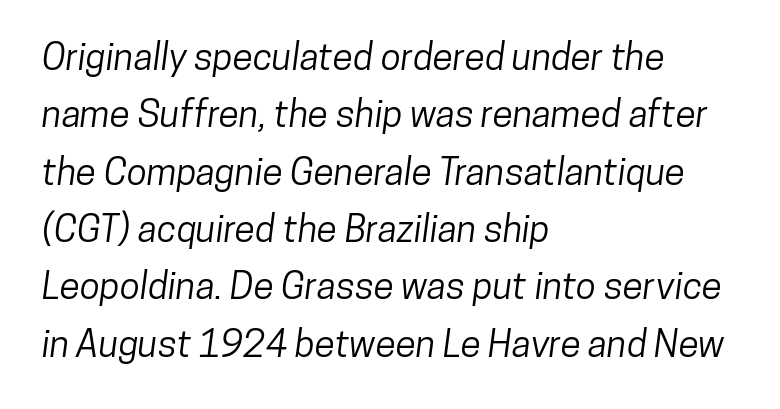
Typographically, this falls in the sans-serif category. Line spacing here is normal. The rendering uses natural spacing where letterforms have individual widths. The gaps between neighbouring characters are ordinary and unremarkable. The baseline area is clear.
